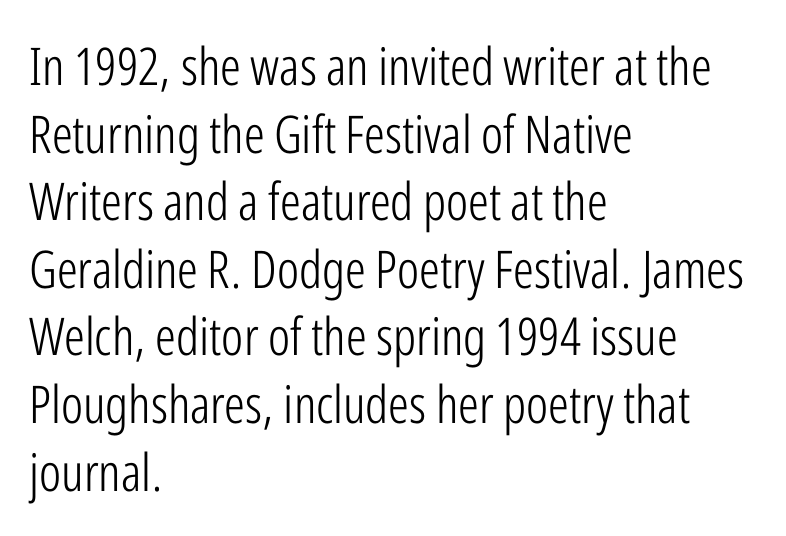
The image shows 52 px light, condensed sans-serif type, upright; set left-aligned, normal line spacing (1.3x), normal letter spacing, not underlined; low stroke contrast and a medium x-height.
